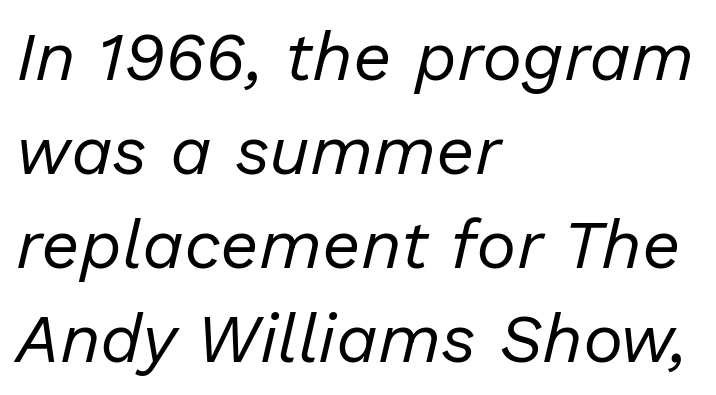
Q: Is the text bold? A: No.
Q: Is the text italic (slanted)? A: Yes, it leans right by about 13 degrees.
Q: Is the text underlined? A: No.
Q: How is the paragraph aligned? A: Left-aligned.
Q: Is the spacing between letters normal or unusually wide? A: Normal.
Q: Is the spacing between lines tight, normal or loose? A: Normal.
Q: Width (condensed, normal, or wide)? A: Normal.
Q: Stroke contrast? A: Low.
Q: x-height? A: Medium.
Q: Monospaced? A: No.
